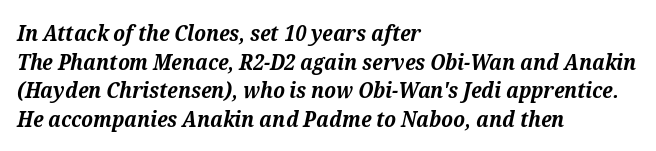
Students, note that the glyphs here touch the page at normal intervals. Pretty heavy lettering here — definitely bold. Casual observation: everything's shoved over to the left. The whole block is typeset with a tilt.
